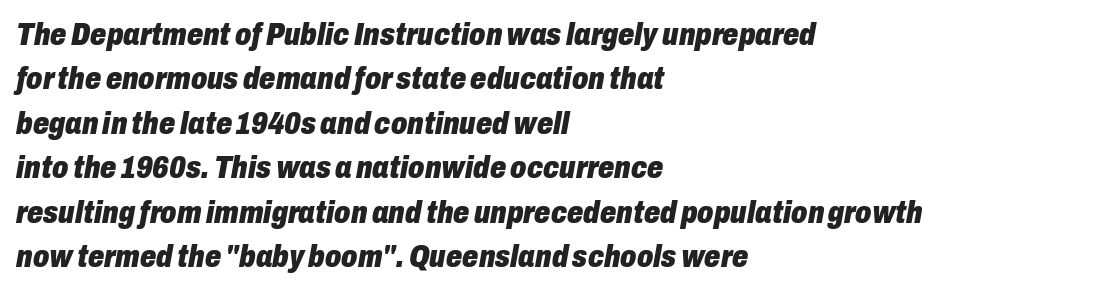
{"italic": "yes", "lean": "right", "slant_degrees": 10, "bold": "yes", "weight": "heavy", "width": "condensed", "stroke_contrast": "low", "x_height": "medium", "monospaced": "no", "underline": "no", "align": "left", "line_spacing": "normal", "line_spacing_ratio": 1.39, "letter_spacing": "normal", "letter_spacing_em": 0.0, "glyph_px": 32}
